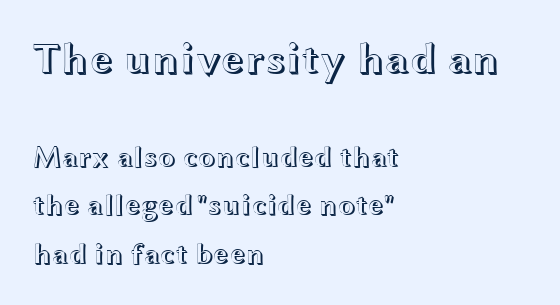
The image shows 43 px wide type, upright; set left-aligned, normal line spacing (1.68x), normal letter spacing, not underlined; the first (top) block is 1.48x larger; a medium x-height.
